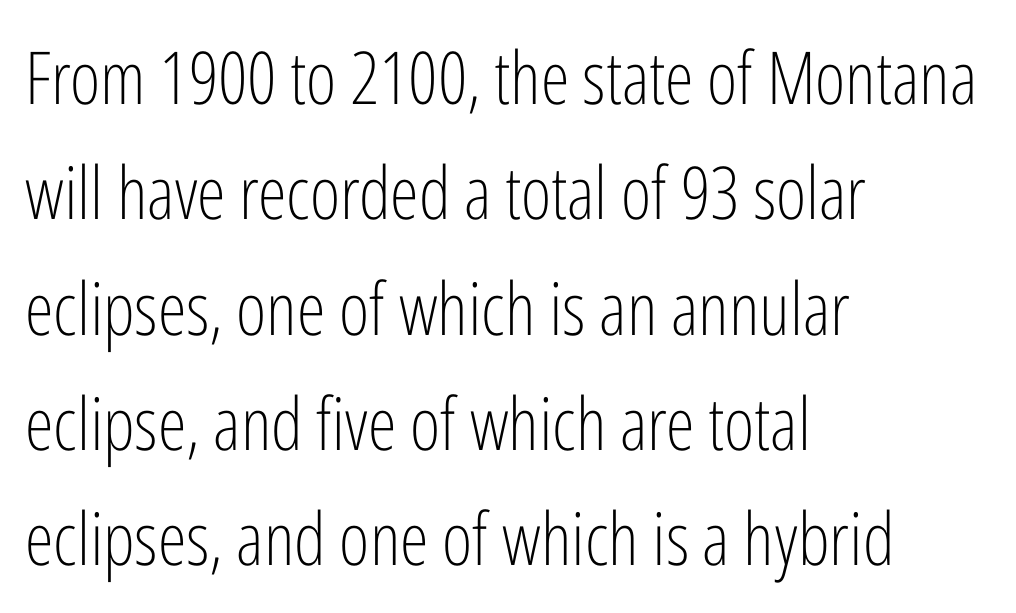
Q: Is the text bold? A: No.
Q: Is the text italic (slanted)? A: No, it is upright.
Q: Is the typeface a serif or a sans-serif typeface? A: Sans-serif.
Q: Is the text underlined? A: No.
Q: How is the paragraph aligned? A: Left-aligned.
Q: Is the spacing between letters normal or unusually wide? A: Normal.
Q: Is the spacing between lines tight, normal or loose? A: Normal.
Q: Width (condensed, normal, or wide)? A: Condensed.
Q: Stroke contrast? A: Low.
Q: x-height? A: Medium.
Q: Monospaced? A: No.
